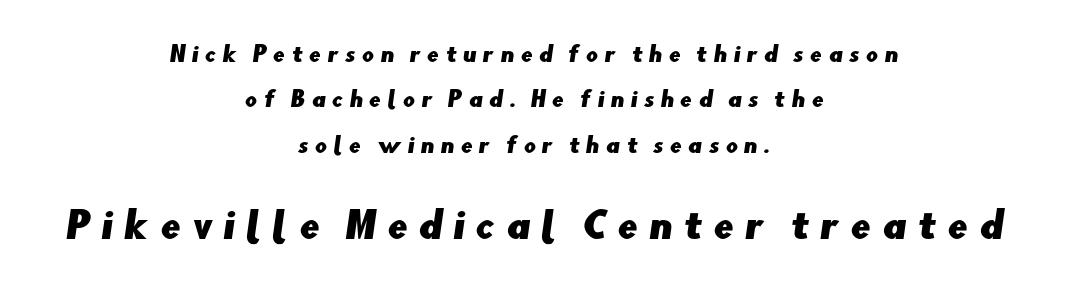
The tracking reads as deliberately expanded to a designer's eye. The more generous point size was reserved for the lower chunk. This sample has the flowing, uneven cadence of proportional lettering. The rendering positions every line midway between the sides. Vertically, the passage feels expansive, rows floating well apart. Does the type have serifs? No, each stem ends abruptly.
